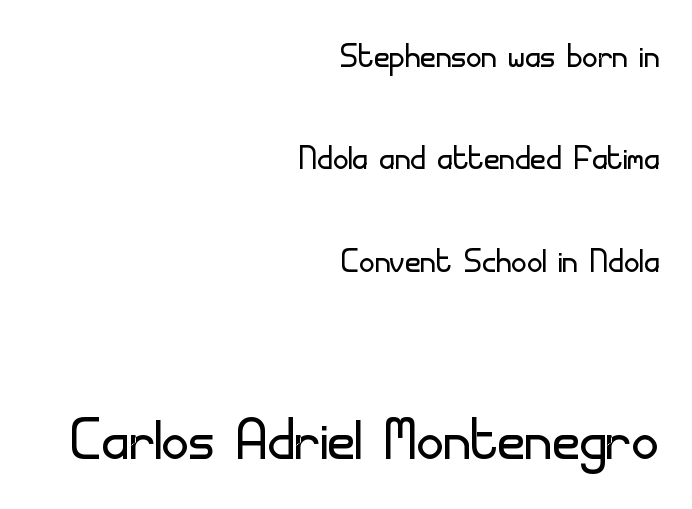
{"serif": "no", "italic": "no", "bold": "no", "weight": "light", "width": "normal", "stroke_contrast": "low", "x_height": "small", "monospaced": "no", "underline": "no", "align": "right", "line_spacing": "loose", "line_spacing_ratio": 2.38, "letter_spacing": "normal", "letter_spacing_em": 0.0, "larger_block": "second", "size_ratio": 1.74, "glyph_px": 75}
